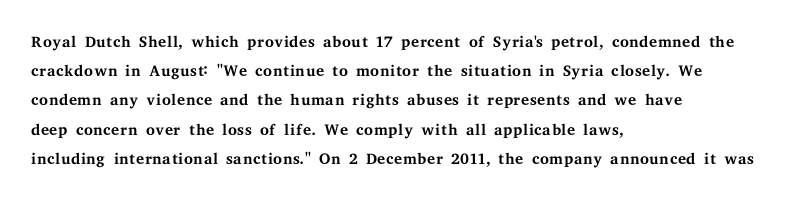
{"italic": "no", "bold": "no", "underline": "no", "align": "left", "line_spacing": "normal", "line_spacing_ratio": 1.27, "letter_spacing": "normal", "letter_spacing_em": 0.0, "glyph_px": 23}
